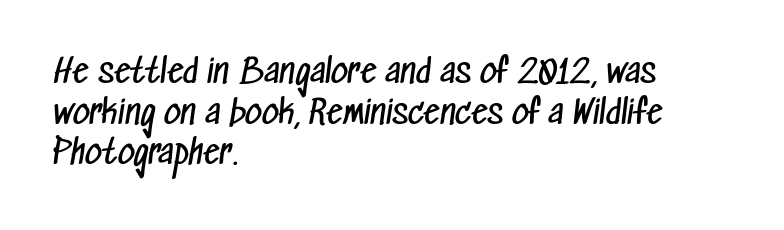
The image shows 33 px regular-weight, condensed sans-serif type; set left-aligned, line spacing 1.23x, normal letter spacing, not underlined; low stroke contrast and a medium x-height.
